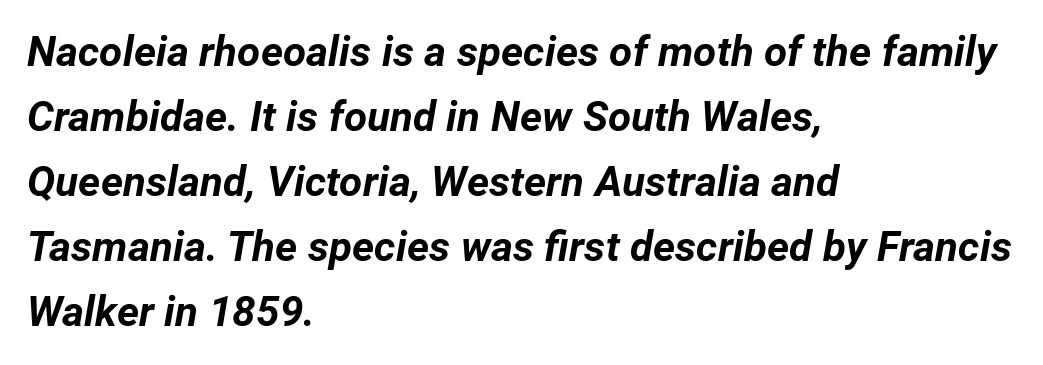
The image shows 42 px bold type, italic (leaning right); set left-aligned, normal line spacing (1.55x), normal letter spacing, not underlined; low stroke contrast and a medium x-height.
